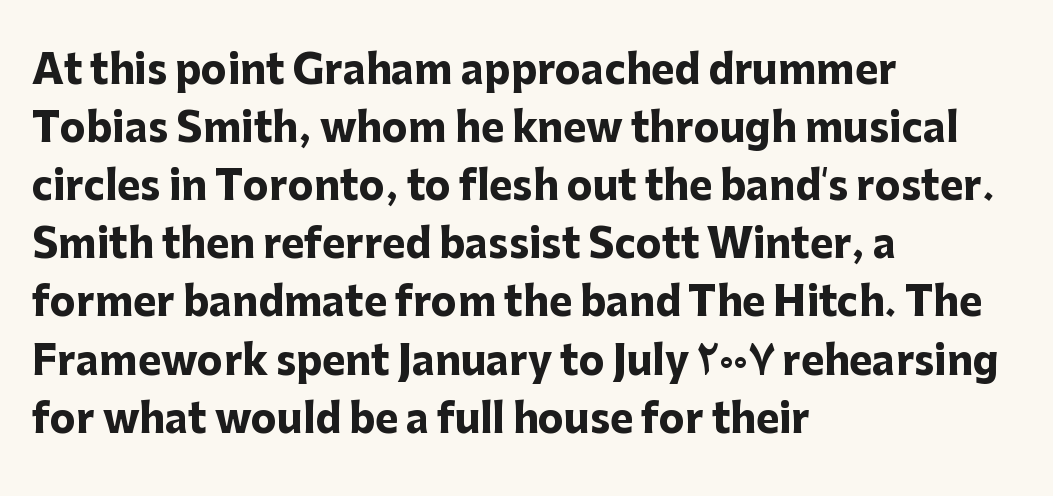
Ordinary non-slanted type is in use. Every letter is thick-stroked: bold, no question. The font family rendered here belongs to the sans-serif group. Think of a printed novel: that variable character pitch is what you see here. The designer left line spacing at the default. The typesetter chose a ragged-right arrangement here.
